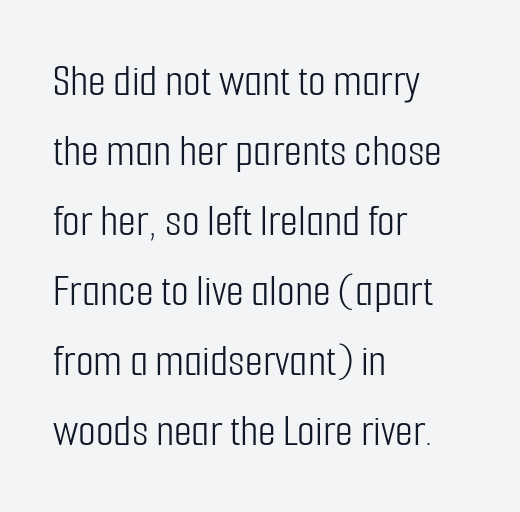
The image shows 46 px light, condensed sans-serif type, upright; set left-aligned, normal line spacing (1.52x), normal letter spacing, not underlined; low stroke contrast and a medium x-height.
